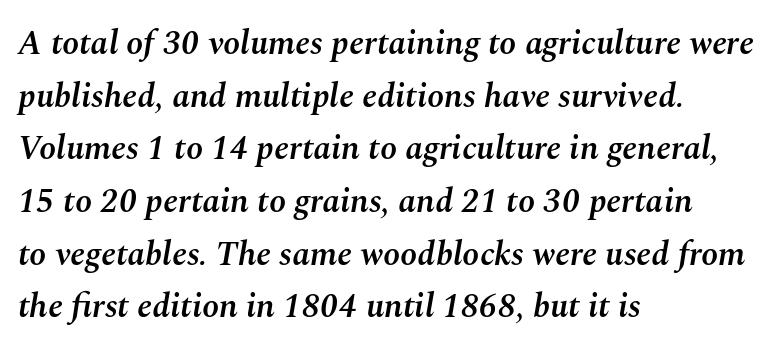
{"italic": "yes", "lean": "right", "slant_degrees": 10, "bold": "semi", "weight": "semibold", "width": "normal", "stroke_contrast": "medium", "x_height": "medium", "monospaced": "no", "underline": "no", "align": "left", "line_spacing": "normal", "line_spacing_ratio": 1.55, "letter_spacing": "normal", "letter_spacing_em": 0.0, "glyph_px": 34}
